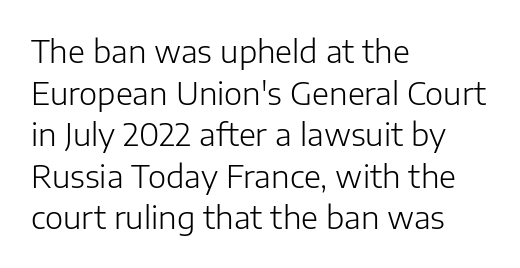
Q: Is the text bold? A: No.
Q: Is the text italic (slanted)? A: No, it is upright.
Q: Is the typeface a serif or a sans-serif typeface? A: Sans-serif.
Q: Is the text underlined? A: No.
Q: How is the paragraph aligned? A: Left-aligned.
Q: Is the spacing between letters normal or unusually wide? A: Normal.
Q: Is the spacing between lines tight, normal or loose? A: Normal.
Q: Width (condensed, normal, or wide)? A: Normal.
Q: Stroke contrast? A: Low.
Q: x-height? A: Medium.
Q: Monospaced? A: No.
